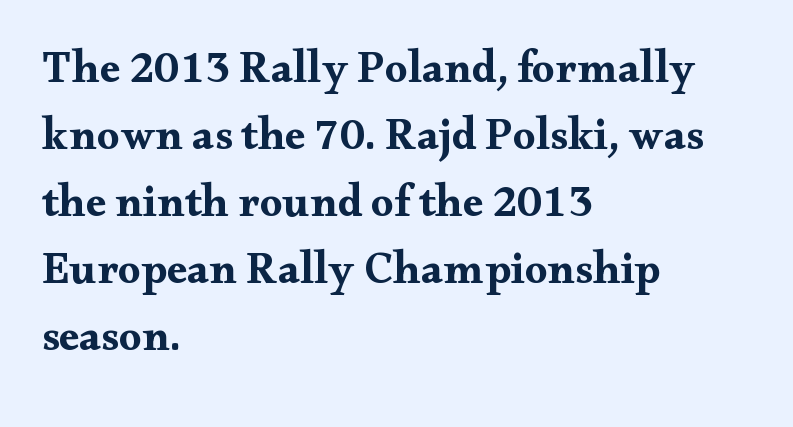
{"serif": "yes", "italic": "no", "bold": "yes", "weight": "bold", "width": "wide", "stroke_contrast": "medium", "x_height": "small", "monospaced": "no", "underline": "no", "align": "left", "line_spacing": "normal", "line_spacing_ratio": 1.49, "letter_spacing": "normal", "letter_spacing_em": 0.0, "glyph_px": 45}
